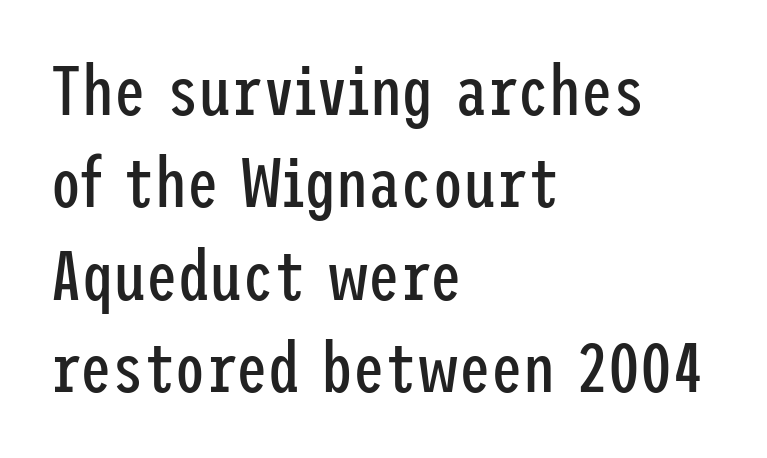
The image shows 71 px regular-weight, condensed sans-serif type, upright; set left-aligned, normal line spacing (1.3x), normal letter spacing, not underlined; low stroke contrast and a medium x-height.
